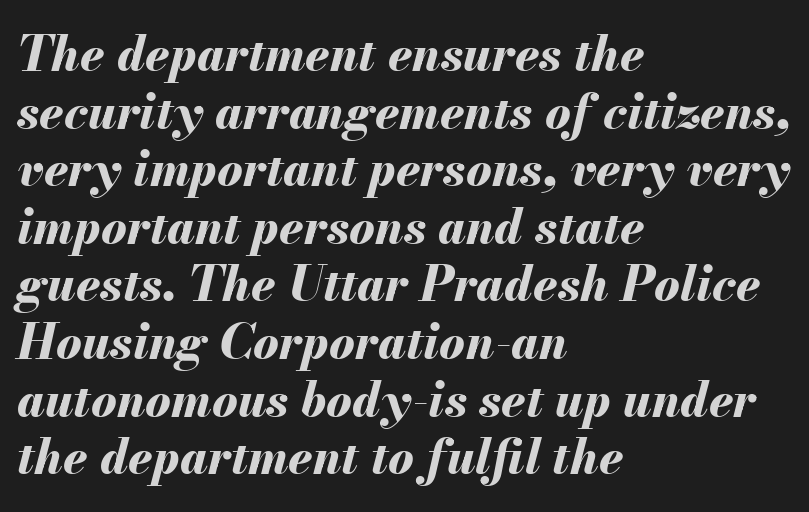
Q: Is the text bold? A: Yes.
Q: Is the text italic (slanted)? A: Yes, it leans right by about 13 degrees.
Q: Is the text underlined? A: No.
Q: How is the paragraph aligned? A: Left-aligned.
Q: Is the spacing between letters normal or unusually wide? A: Normal.
Q: Width (condensed, normal, or wide)? A: Normal.
Q: Stroke contrast? A: Medium.
Q: x-height? A: Small.
Q: Monospaced? A: No.
